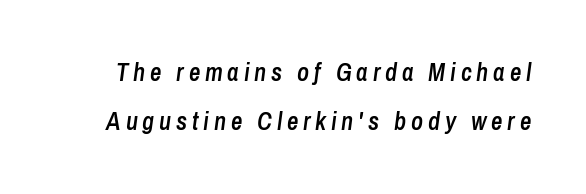
The image shows 25 px text type, italic (leaning right); set loose line spacing (1.98x), not underlined.
